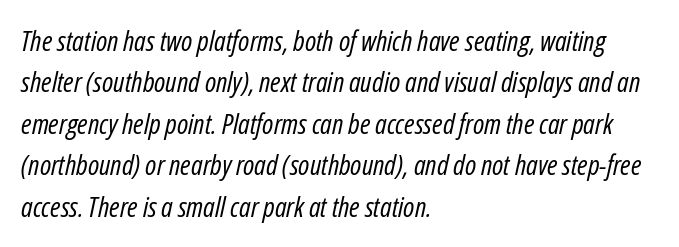
{"italic": "yes", "lean": "right", "slant_degrees": 12, "bold": "no", "weight": "regular", "width": "condensed", "stroke_contrast": "low", "x_height": "medium", "monospaced": "no", "underline": "no", "align": "left", "line_spacing": "normal", "line_spacing_ratio": 1.48, "letter_spacing": "normal", "letter_spacing_em": 0.0, "glyph_px": 28}
